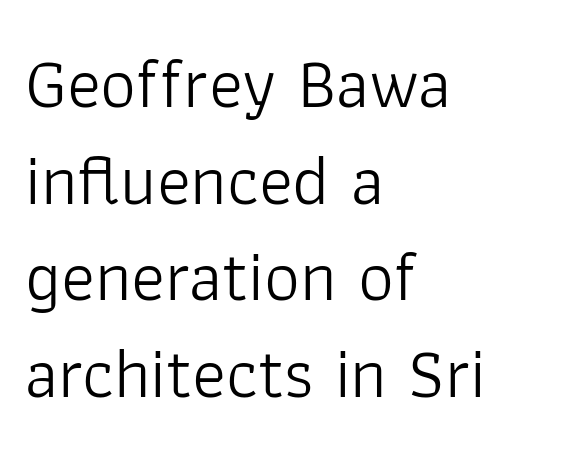
{"serif": "no", "italic": "no", "bold": "no", "weight": "light", "width": "normal", "stroke_contrast": "low", "x_height": "medium", "monospaced": "no", "underline": "no", "align": "left", "line_spacing": "normal", "line_spacing_ratio": 1.36, "letter_spacing": "normal", "letter_spacing_em": 0.0, "glyph_px": 71}
